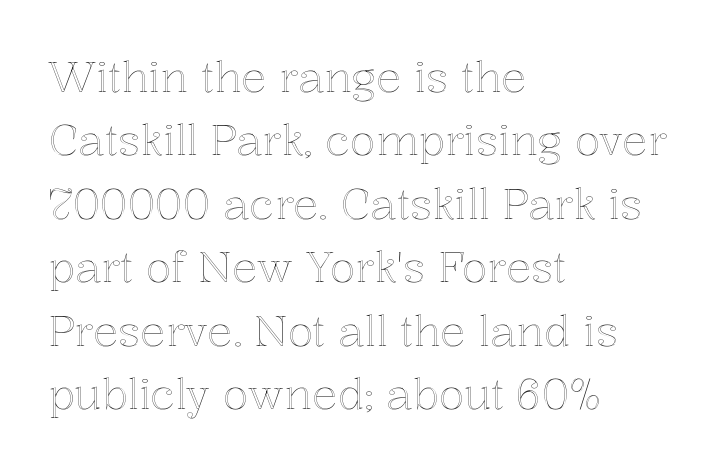
Characters follow at the spacing the type designer built in. One-word summary of the alignment: left. Interline gaps are of average width in this sample. Quick note: not italic, upright. These lines are rendered in a variable-pitch font. Rule under the text: the space is simply empty.
